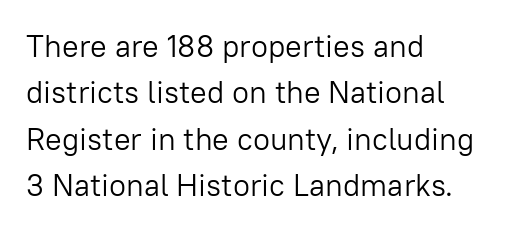
The image shows 31 px light sans-serif type, upright; set left-aligned, normal line spacing (1.5x), normal letter spacing, not underlined; low stroke contrast and a medium x-height.
